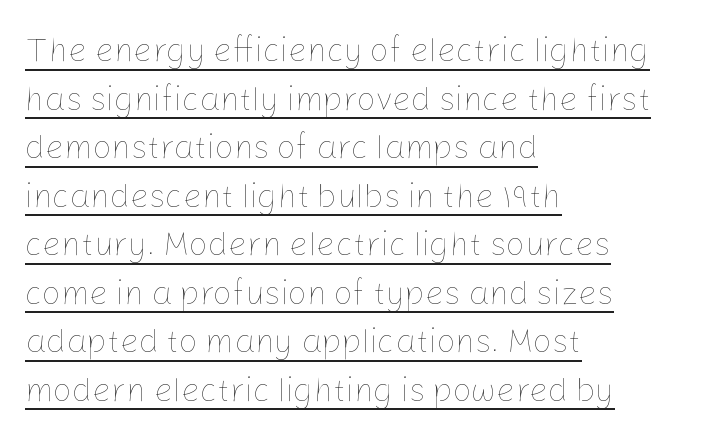
The rendering anchors every line to the left-hand side. Nobody touched the tracking dial on this one. A typesetter would mark this as roman, not italic. Each letter keeps its own natural width here, so spacing adapts to shape. The font sits on the lighter half of the weight spectrum, regular included. The specimen includes a rule beneath the text block's lines.
